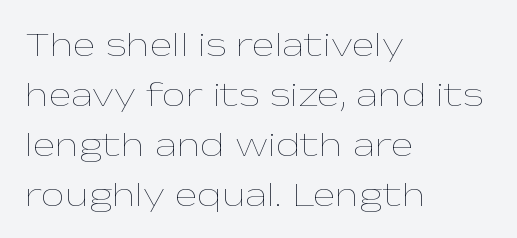
{"italic": "no", "bold": "no", "weight": "thin", "width": "wide", "stroke_contrast": "low", "x_height": "medium", "monospaced": "no", "underline": "no", "align": "left", "line_spacing": "normal", "line_spacing_ratio": 1.47, "letter_spacing": "normal", "letter_spacing_em": 0.0, "glyph_px": 34}
